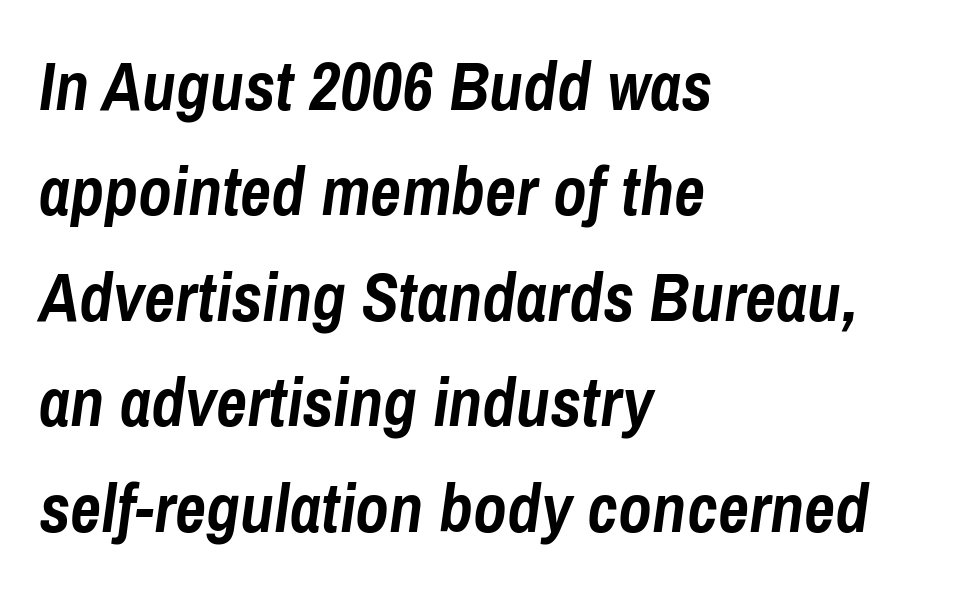
Rendered with sloped, italic letterforms. Do the characters align in a grid? No, the font is proportional. Rows of type keep a routine distance in the vertical direction. The letters are bold, with thick, heavy strokes. Each word holds together tightly as a unit, with standard inter-letter gaps. Teacher's note: observe the even left margin — that is flush-left alignment.
